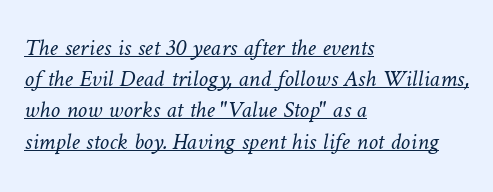
A student would call this left alignment; a typographer would say flush left, rag right. Stroke mass is kept to a normal reading level or below. The sample's only ornament is a line tracing under the words. A typesetter would call this zero additional tracking. Notice how descenders clear the ascenders below comfortably — that's standard leading.
